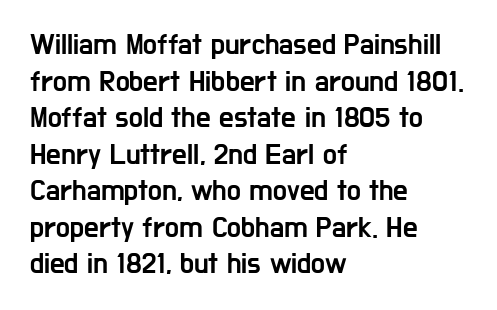
Do the characters align in a grid? No, the font is proportional. The letters stand straight up with perfectly vertical stems. If you drew a ruler down the left edge, every line would touch it. The space between consecutive lines is moderate. Underline: absent. The face used here is a sans, in the tradition of grotesques and geometrics.
